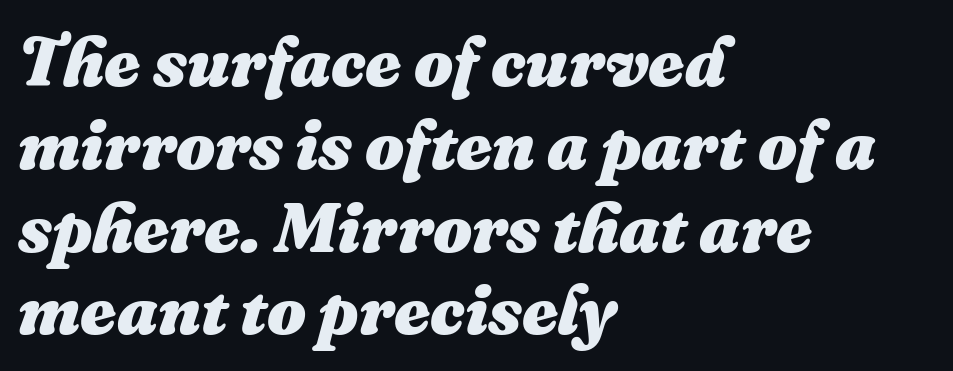
Q: Is the text bold? A: Yes.
Q: Is the text italic (slanted)? A: Yes, it leans right by about 16 degrees.
Q: Is the text underlined? A: No.
Q: How is the paragraph aligned? A: Left-aligned.
Q: Is the spacing between letters normal or unusually wide? A: Normal.
Q: Width (condensed, normal, or wide)? A: Normal.
Q: Stroke contrast? A: Medium.
Q: x-height? A: Medium.
Q: Monospaced? A: No.
